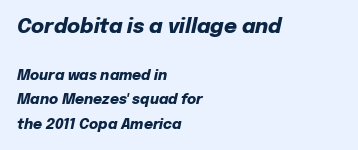
{"italic": "yes", "lean": "right", "slant_degrees": 12, "bold": "yes", "underline": "no", "align": "left", "line_spacing_ratio": 1.74, "letter_spacing": "normal", "letter_spacing_em": 0.0, "larger_block": "first", "size_ratio": 1.43, "glyph_px": 20}
